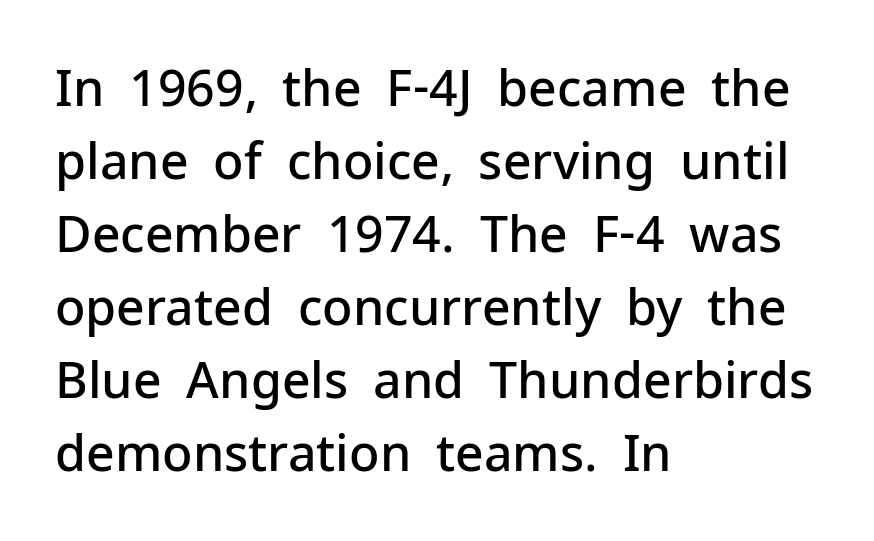
Q: Is the text bold? A: Semi-bold.
Q: Is the text italic (slanted)? A: No, it is upright.
Q: Is the typeface a serif or a sans-serif typeface? A: Sans-serif.
Q: Is the text underlined? A: No.
Q: How is the paragraph aligned? A: Left-aligned.
Q: Is the spacing between letters normal or unusually wide? A: Normal.
Q: Is the spacing between lines tight, normal or loose? A: Normal.
Q: Width (condensed, normal, or wide)? A: Normal.
Q: Stroke contrast? A: Low.
Q: x-height? A: Medium.
Q: Monospaced? A: No.
